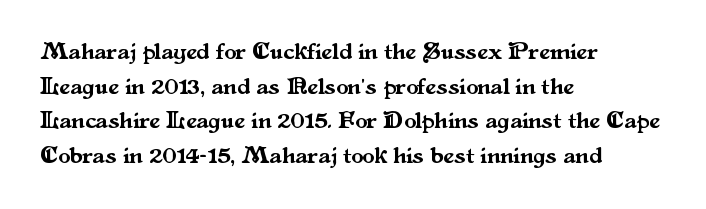
{"italic": "no", "underline": "no", "align": "left", "line_spacing": "normal", "line_spacing_ratio": 1.44, "letter_spacing": "normal", "letter_spacing_em": 0.0, "glyph_px": 24}
